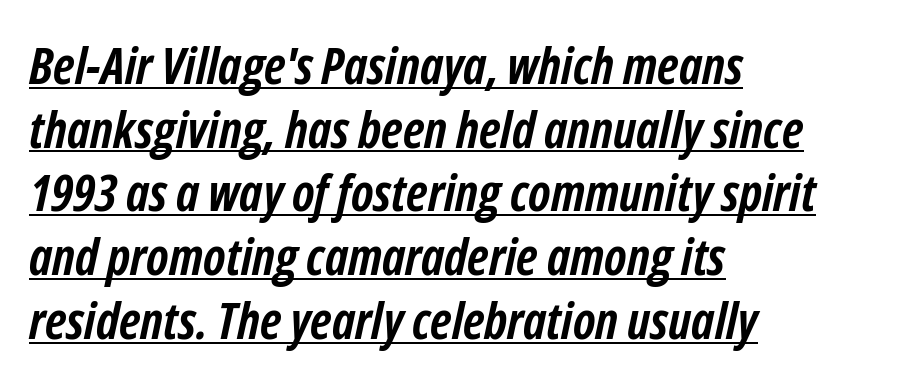
{"italic": "yes", "lean": "right", "slant_degrees": 12, "bold": "yes", "weight": "semibold", "width": "condensed", "stroke_contrast": "low", "x_height": "medium", "monospaced": "no", "underline": "yes", "align": "left", "line_spacing": "normal", "line_spacing_ratio": 1.25, "letter_spacing": "normal", "letter_spacing_em": 0.0, "glyph_px": 51}
